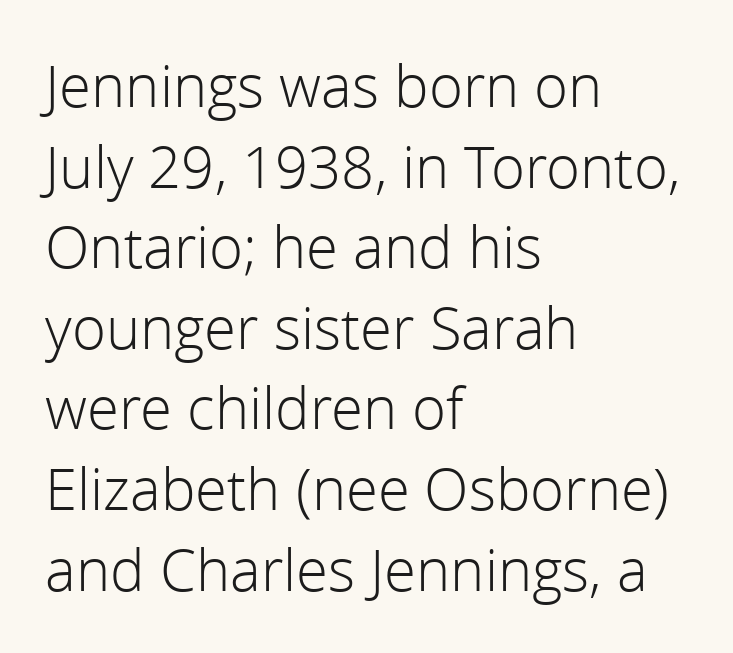
Q: Is the text bold? A: No.
Q: Is the text italic (slanted)? A: No, it is upright.
Q: Is the typeface a serif or a sans-serif typeface? A: Sans-serif.
Q: Is the text underlined? A: No.
Q: How is the paragraph aligned? A: Left-aligned.
Q: Is the spacing between letters normal or unusually wide? A: Normal.
Q: Is the spacing between lines tight, normal or loose? A: Normal.
Q: Width (condensed, normal, or wide)? A: Normal.
Q: x-height? A: Medium.
Q: Monospaced? A: No.
